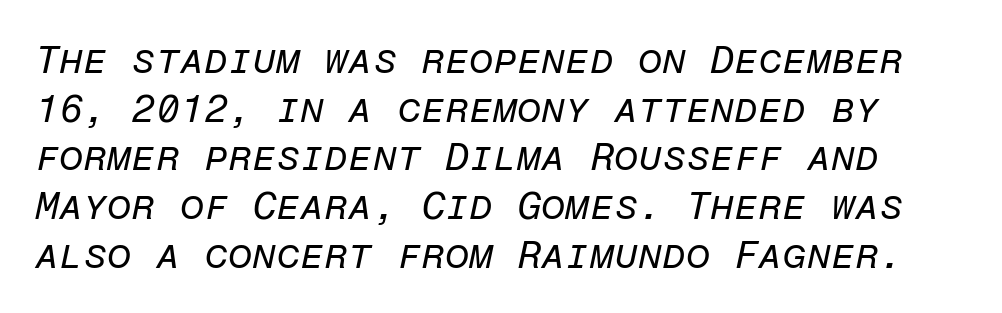
Q: Is the text bold? A: No.
Q: Is the text italic (slanted)? A: Yes, it leans right by about 12 degrees.
Q: Is the text underlined? A: No.
Q: Is the spacing between letters normal or unusually wide? A: Normal.
Q: Is the spacing between lines tight, normal or loose? A: Normal.
Q: Width (condensed, normal, or wide)? A: Normal.
Q: Stroke contrast? A: Low.
Q: x-height? A: Medium.
Q: Monospaced? A: Yes.
